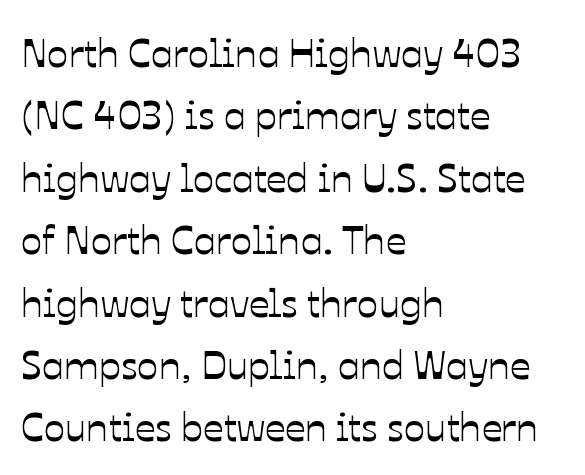
The image shows 40 px text type, upright; set left-aligned, normal line spacing (1.56x), normal letter spacing, not underlined; low stroke contrast and a medium x-height.
